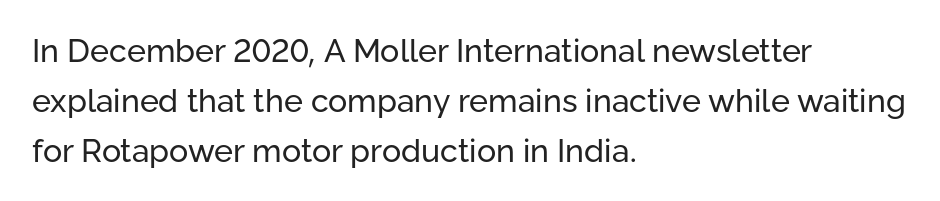
Q: Is the text bold? A: No.
Q: Is the text italic (slanted)? A: No, it is upright.
Q: Is the typeface a serif or a sans-serif typeface? A: Sans-serif.
Q: Is the text underlined? A: No.
Q: How is the paragraph aligned? A: Left-aligned.
Q: Is the spacing between letters normal or unusually wide? A: Normal.
Q: Is the spacing between lines tight, normal or loose? A: Normal.
Q: Width (condensed, normal, or wide)? A: Normal.
Q: Stroke contrast? A: Low.
Q: x-height? A: Medium.
Q: Monospaced? A: No.
